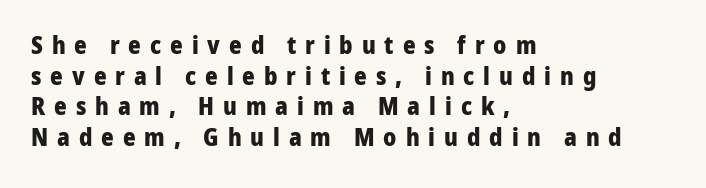
{"italic": "no", "bold": "yes", "underline": "no", "align": "left", "line_spacing": "normal", "line_spacing_ratio": 1.28, "letter_spacing": "wide", "letter_spacing_em": 0.37, "glyph_px": 24}
